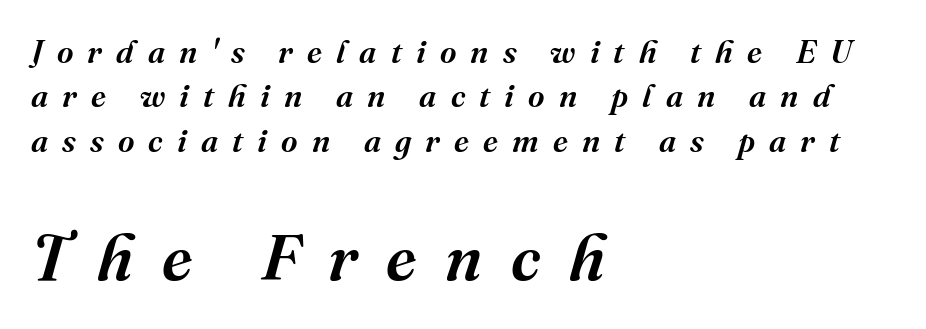
The image shows 65 px semibold serif type, italic (leaning right); set left-aligned, normal line spacing (1.39x), unusually wide letter spacing (+0.44 em), not underlined; the second (bottom) block is 2.03x larger; medium stroke contrast and a medium x-height.
